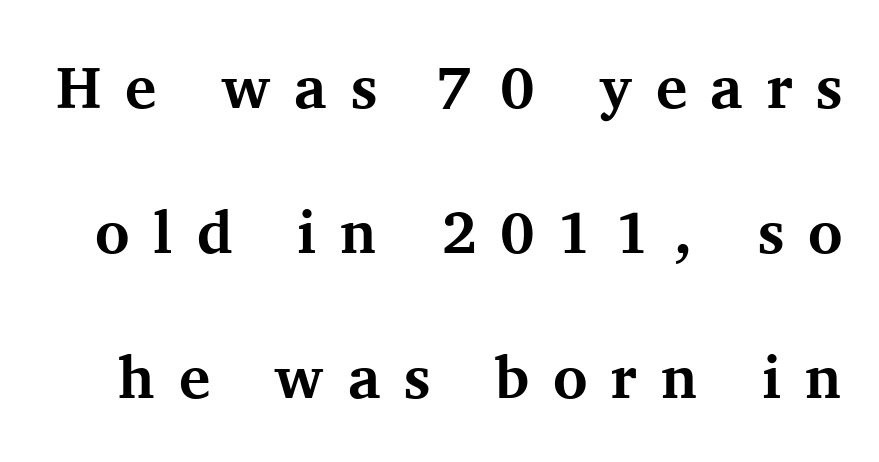
Loosely led — the rows are spread out. You could only call the tracking loose — the letters float apart. Do the letters lean? They stand straight. Examine the stroke ends and you'll spot serifs. The strokes are fattened all the way to bold.
